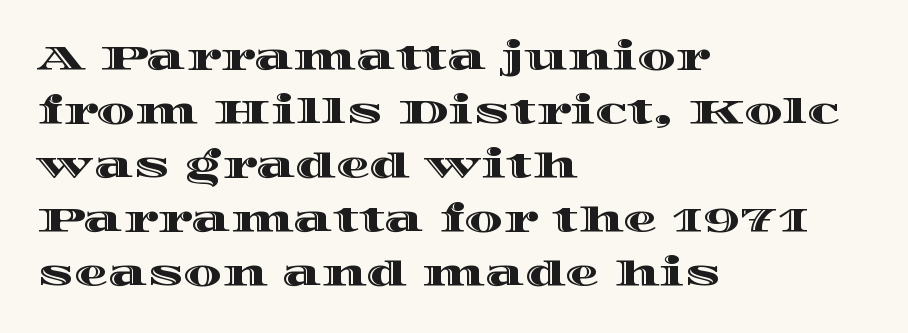
Q: Is the text italic (slanted)? A: No, it is upright.
Q: Is the text underlined? A: No.
Q: How is the paragraph aligned? A: Left-aligned.
Q: Is the spacing between letters normal or unusually wide? A: Normal.
Q: Is the spacing between lines tight, normal or loose? A: Normal.
Q: Width (condensed, normal, or wide)? A: Wide.
Q: x-height? A: Large.
Q: Monospaced? A: No.
